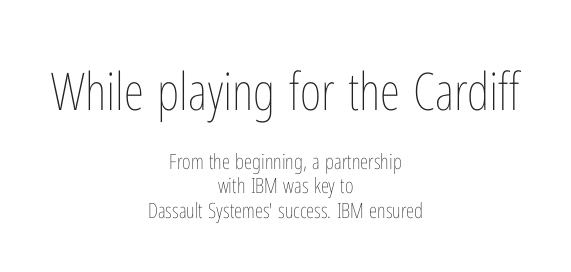
Weight: not bold — regular or lighter. This layout puts the oversized block above and the modest block below. Words float on clear page, feet unadorned. The horizontal fit of the characters is conventional and even. When letters stand straight like this, we call the style roman or upright.
